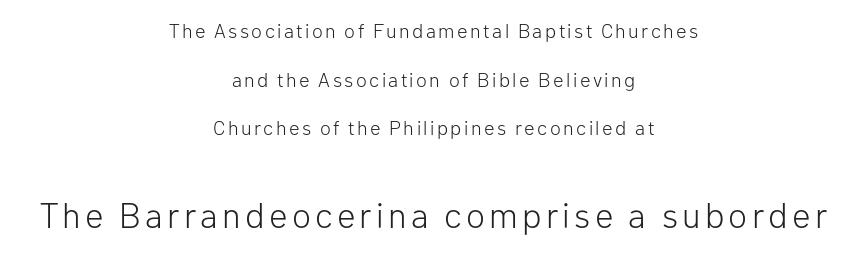
Q: Is the text bold? A: No.
Q: Is the text italic (slanted)? A: No, it is upright.
Q: Is the typeface a serif or a sans-serif typeface? A: Sans-serif.
Q: Is the text underlined? A: No.
Q: How is the paragraph aligned? A: Centered.
Q: Is the spacing between lines tight, normal or loose? A: Loose.
Q: Which block of text is set in a larger size, the first (top) or the second (bottom)? A: The second (bottom) one.
Q: Width (condensed, normal, or wide)? A: Normal.
Q: Stroke contrast? A: Low.
Q: x-height? A: Medium.
Q: Monospaced? A: No.
